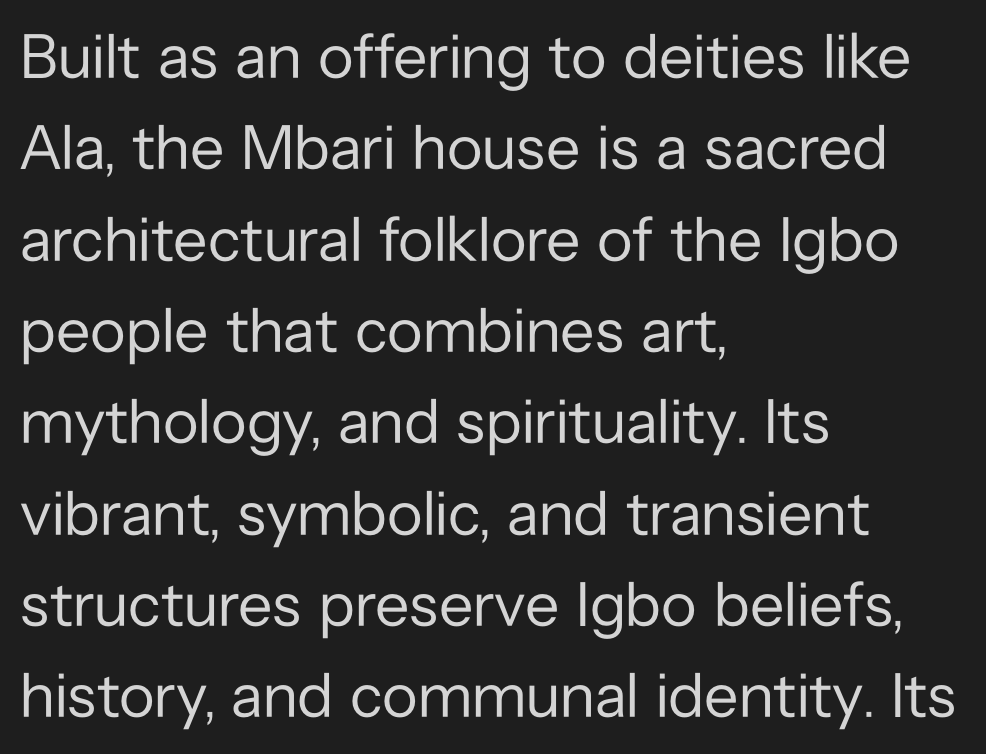
The type sits square on the baseline with zero lean. Check under the words: just untouched page. Standard letterfit; no display-style spreading of the glyphs. Spacing verdict: proportional, widths tailored to each character. In terms of letterform style, serifs are entirely absent.
